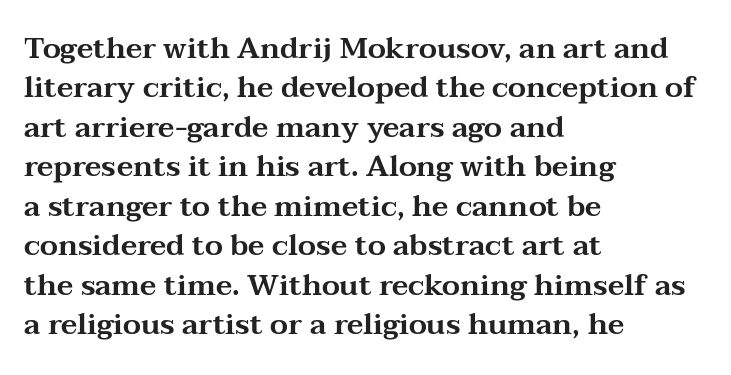
The image shows 29 px wide serif type, upright; set left-aligned, normal line spacing (1.36x), normal letter spacing, not underlined; medium stroke contrast and a medium x-height.
